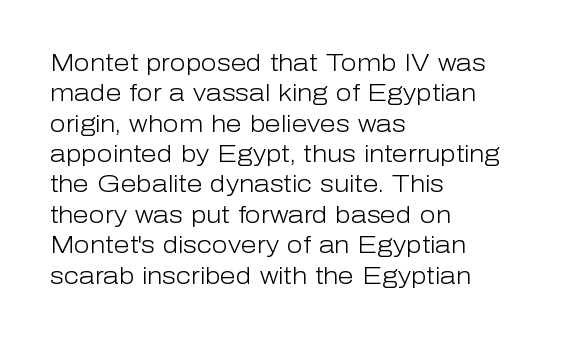
The space directly below the letters is spotless. Caption: standard tracking, unaltered. Vertically, the passage feels balanced, rows spaced as you'd expect. Does the lettering tilt? It doesn't — this is upright.
